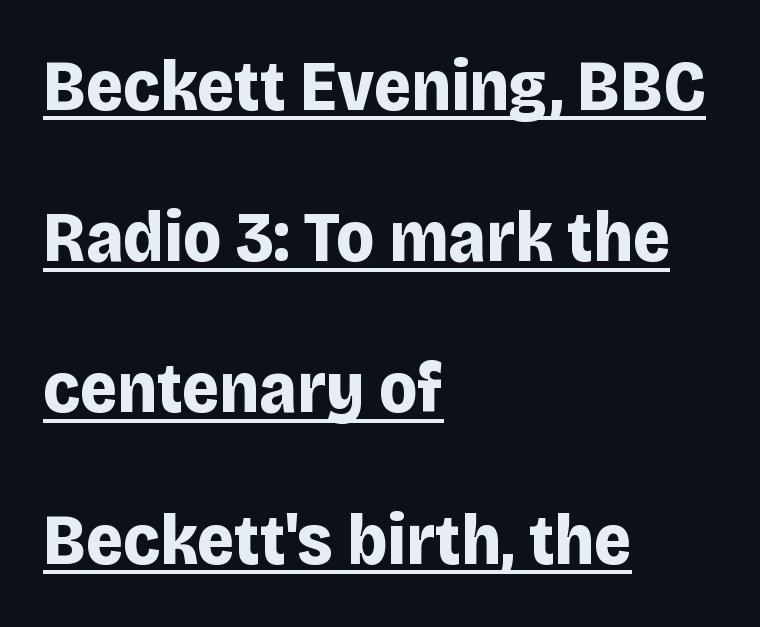
Q: Is the text bold? A: Yes.
Q: Is the text italic (slanted)? A: No, it is upright.
Q: Is the typeface a serif or a sans-serif typeface? A: Sans-serif.
Q: Is the text underlined? A: Yes.
Q: How is the paragraph aligned? A: Left-aligned.
Q: Is the spacing between letters normal or unusually wide? A: Normal.
Q: Is the spacing between lines tight, normal or loose? A: Loose.
Q: Width (condensed, normal, or wide)? A: Normal.
Q: Stroke contrast? A: Low.
Q: x-height? A: Large.
Q: Monospaced? A: No.
